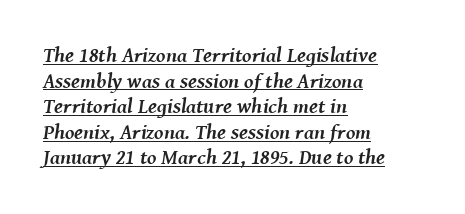
{"italic": "yes", "lean": "right", "slant_degrees": 8, "bold": "yes", "underline": "yes", "align": "left", "line_spacing_ratio": 1.22, "letter_spacing": "normal", "letter_spacing_em": 0.0, "glyph_px": 21}
